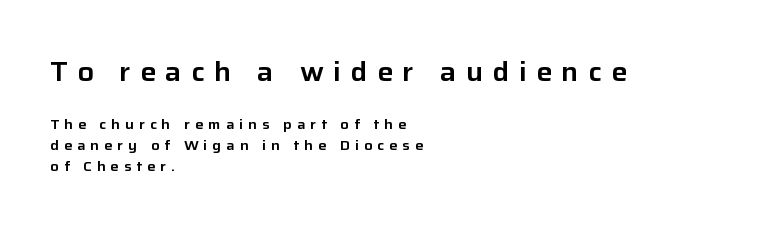
Q: Is the text italic (slanted)? A: No, it is upright.
Q: Is the text underlined? A: No.
Q: How is the paragraph aligned? A: Left-aligned.
Q: Is the spacing between letters normal or unusually wide? A: Unusually wide.
Q: Is the spacing between lines tight, normal or loose? A: Normal.
Q: Which block of text is set in a larger size, the first (top) or the second (bottom)? A: The first (top) one.
